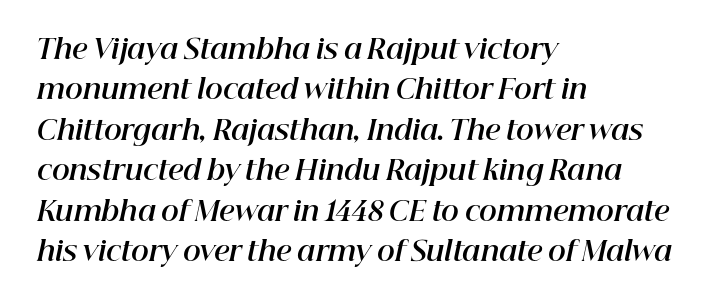
{"italic": "yes", "lean": "right", "slant_degrees": 12, "bold": "yes", "underline": "no", "align": "left", "line_spacing": "normal", "line_spacing_ratio": 1.5, "letter_spacing": "normal", "letter_spacing_em": 0.0, "glyph_px": 27}
